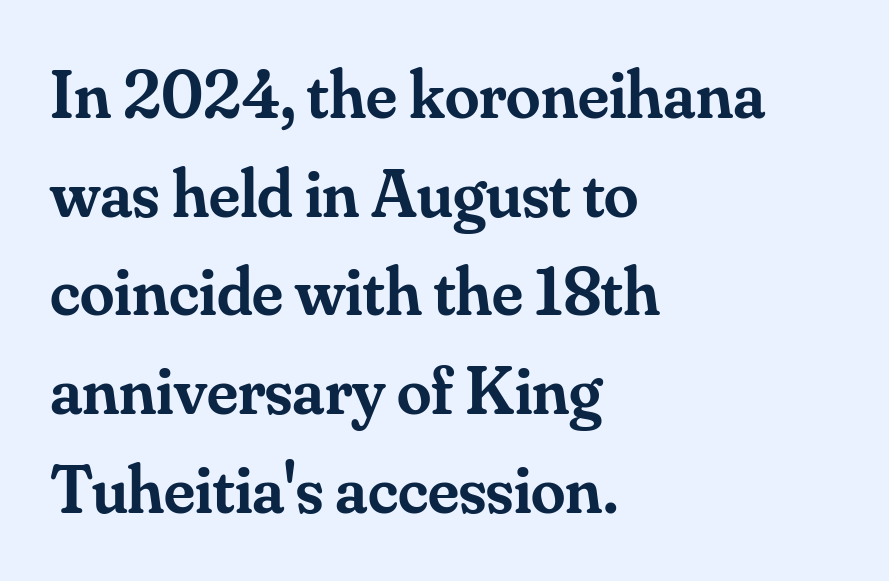
The image shows 69 px semibold serif type, upright; set left-aligned, normal line spacing (1.43x), normal letter spacing, not underlined; medium stroke contrast and a small x-height.
